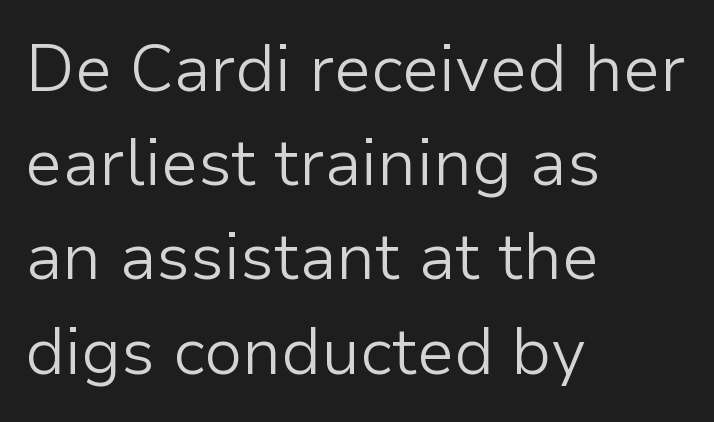
The type family on display is of the sans-serif kind. Descenders hang freely into open space. You could not count columns in this text — the font is proportionally spaced. All the whitespace from short lines collects on the right.
